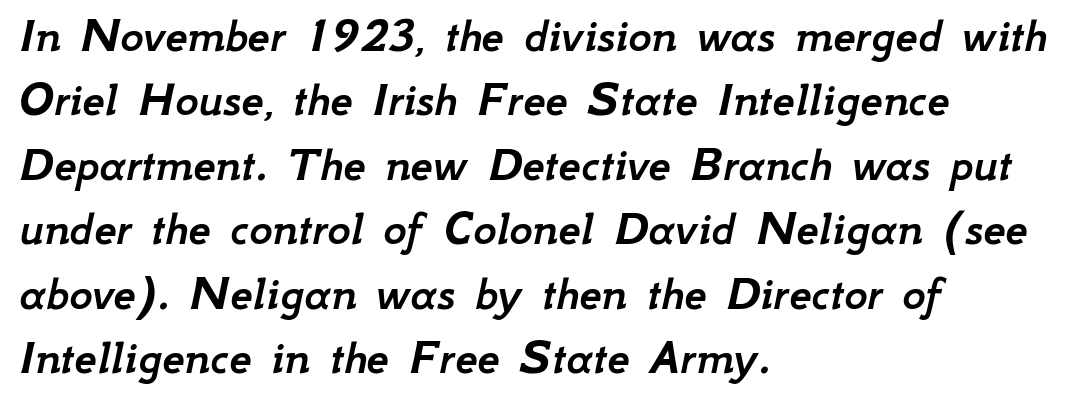
Q: Is the text italic (slanted)? A: Yes, it leans right by about 12 degrees.
Q: Is the text underlined? A: No.
Q: How is the paragraph aligned? A: Left-aligned.
Q: Is the spacing between letters normal or unusually wide? A: Normal.
Q: Is the spacing between lines tight, normal or loose? A: Normal.
Q: Width (condensed, normal, or wide)? A: Normal.
Q: Stroke contrast? A: Low.
Q: x-height? A: Small.
Q: Monospaced? A: No.
